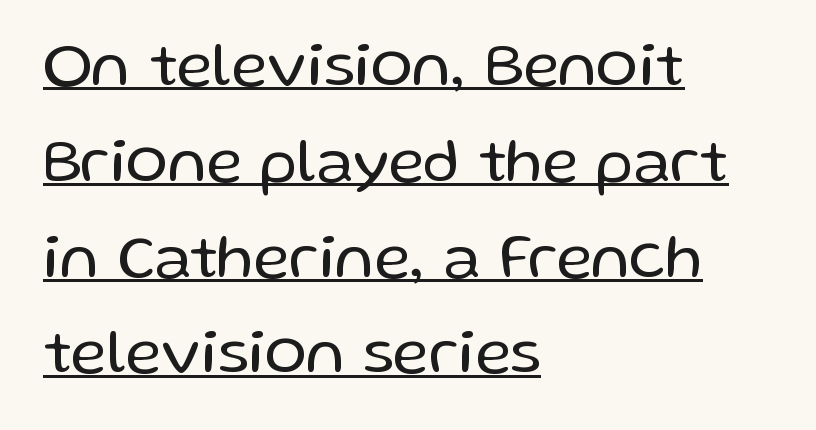
{"serif": "no", "italic": "no", "bold": "no", "weight": "regular", "width": "normal", "stroke_contrast": "low", "x_height": "medium", "monospaced": "no", "underline": "yes", "align": "left", "line_spacing": "normal", "line_spacing_ratio": 1.52, "letter_spacing": "normal", "letter_spacing_em": 0.0, "glyph_px": 63}
